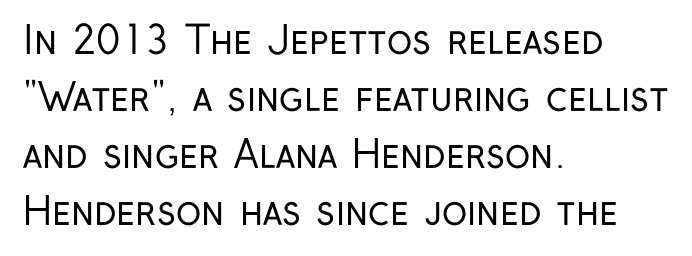
{"serif": "no", "italic": "no", "bold": "no", "weight": "regular", "width": "condensed", "stroke_contrast": "low", "x_height": "medium", "monospaced": "no", "underline": "no", "align": "left", "line_spacing": "normal", "line_spacing_ratio": 1.5, "letter_spacing": "normal", "letter_spacing_em": 0.0, "glyph_px": 38}
